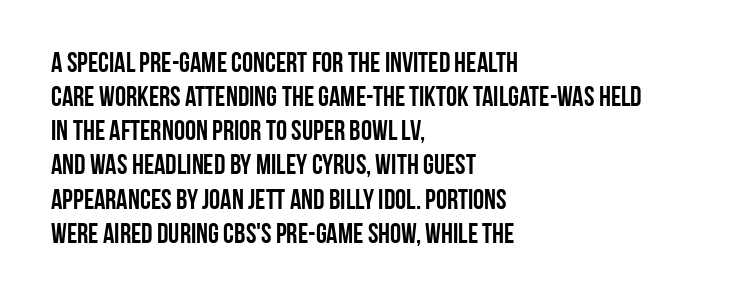
{"serif": "no", "italic": "no", "width": "condensed", "stroke_contrast": "low", "x_height": "large", "monospaced": "no", "underline": "no", "align": "left", "line_spacing_ratio": 1.22, "letter_spacing": "normal", "letter_spacing_em": 0.0, "glyph_px": 28}
